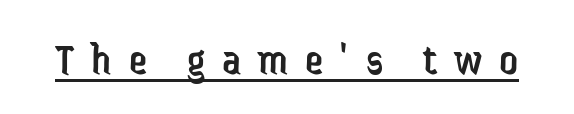
Q: Is the text bold? A: No.
Q: Is the text italic (slanted)? A: No, it is upright.
Q: Is the typeface a serif or a sans-serif typeface? A: Sans-serif.
Q: Is the text underlined? A: Yes.
Q: Is the spacing between letters normal or unusually wide? A: Unusually wide.
Q: Width (condensed, normal, or wide)? A: Condensed.
Q: Stroke contrast? A: Low.
Q: x-height? A: Medium.
Q: Monospaced? A: No.
